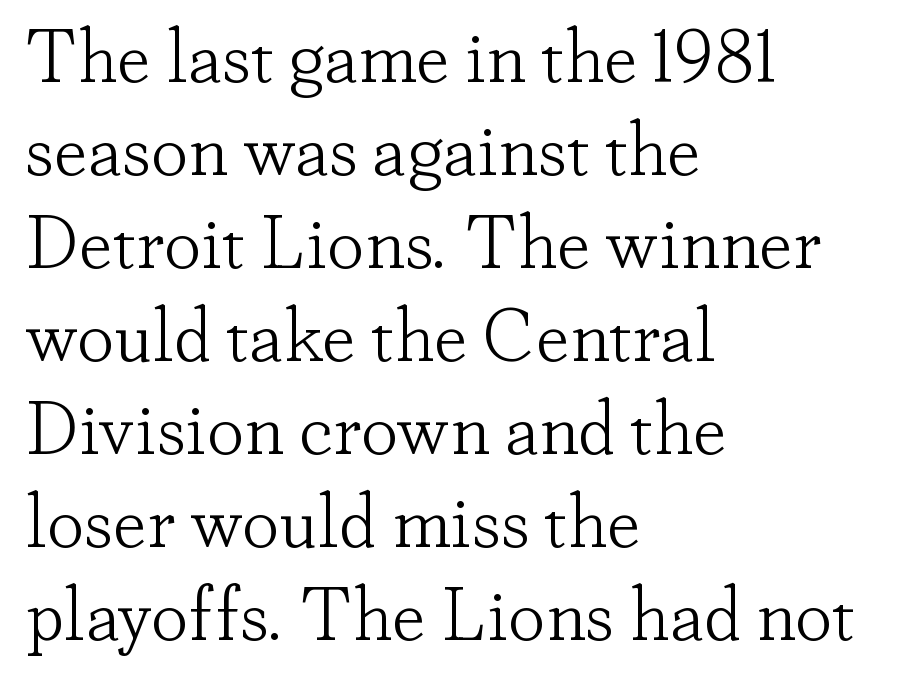
The image shows 75 px light serif type, upright; set left-aligned, line spacing 1.24x, normal letter spacing, not underlined; low stroke contrast and a small x-height.
